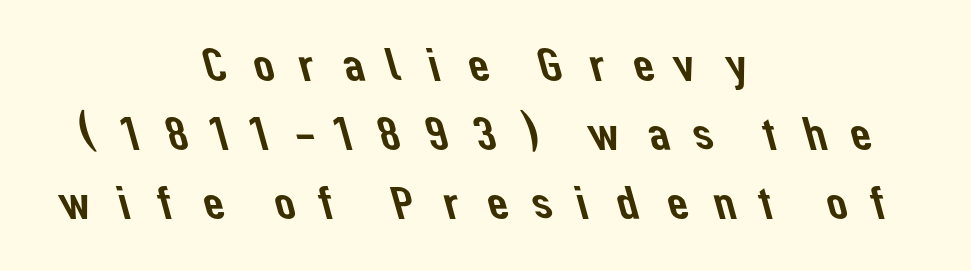
You could not count columns in this text — the font is proportionally spaced. Which margin do the lines hug? Neither — every line sits in the middle. Loose tracking; the words dissolve into strings of separated letters. Decoration check: the copy has no underline.
